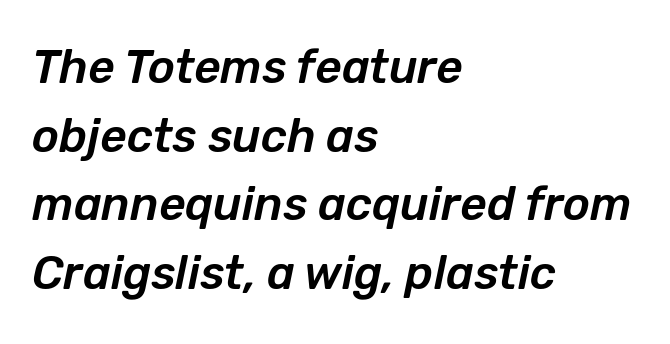
{"italic": "yes", "lean": "right", "slant_degrees": 12, "width": "normal", "stroke_contrast": "low", "x_height": "medium", "monospaced": "no", "underline": "no", "align": "left", "line_spacing": "normal", "line_spacing_ratio": 1.49, "letter_spacing": "normal", "letter_spacing_em": 0.0, "glyph_px": 46}
